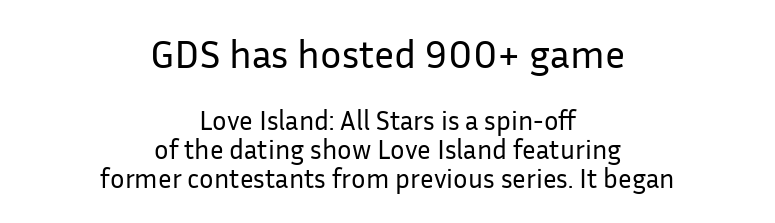
Q: Is the text bold? A: No.
Q: Is the text italic (slanted)? A: No, it is upright.
Q: Is the typeface a serif or a sans-serif typeface? A: Sans-serif.
Q: Is the text underlined? A: No.
Q: How is the paragraph aligned? A: Centered.
Q: Is the spacing between letters normal or unusually wide? A: Normal.
Q: Is the spacing between lines tight, normal or loose? A: Tight.
Q: Which block of text is set in a larger size, the first (top) or the second (bottom)? A: The first (top) one.
Q: Width (condensed, normal, or wide)? A: Normal.
Q: Stroke contrast? A: Low.
Q: x-height? A: Medium.
Q: Monospaced? A: No.
